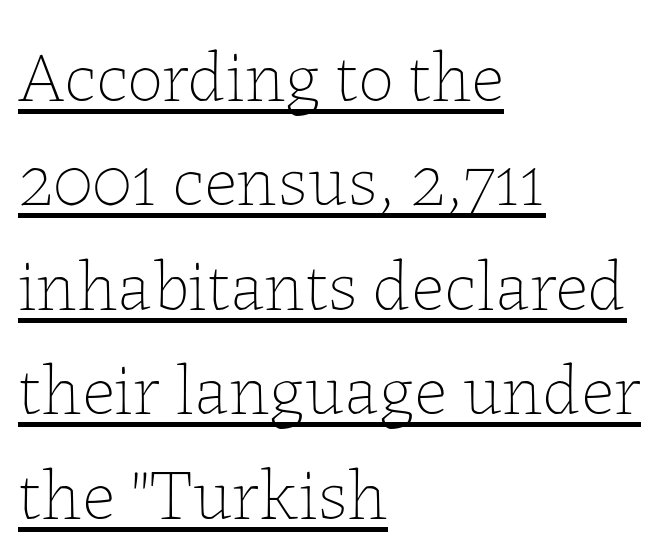
Q: Is the text bold? A: No.
Q: Is the text italic (slanted)? A: No, it is upright.
Q: Is the text underlined? A: Yes.
Q: How is the paragraph aligned? A: Left-aligned.
Q: Is the spacing between letters normal or unusually wide? A: Normal.
Q: Is the spacing between lines tight, normal or loose? A: Normal.
Q: Width (condensed, normal, or wide)? A: Normal.
Q: Stroke contrast? A: Low.
Q: x-height? A: Medium.
Q: Monospaced? A: No.
